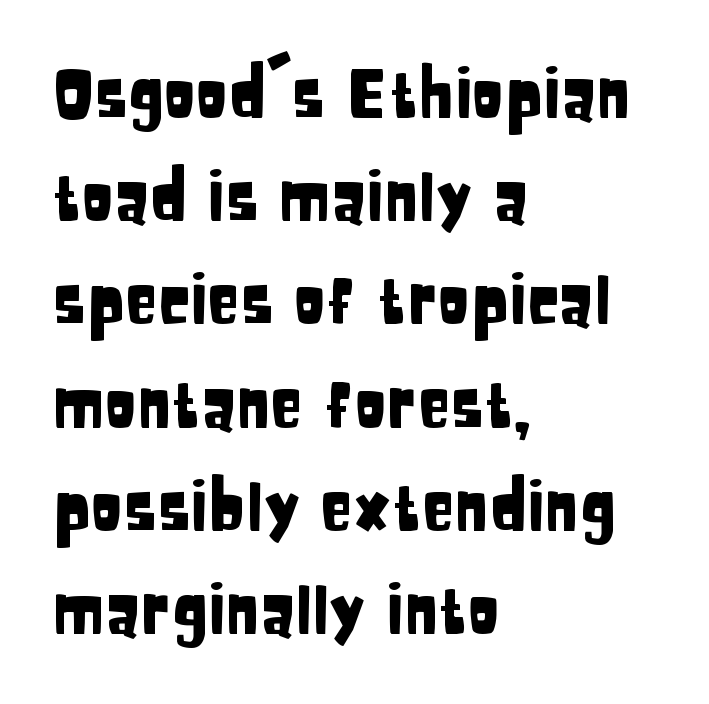
Q: Is the text italic (slanted)? A: No, it is upright.
Q: Is the typeface a serif or a sans-serif typeface? A: Sans-serif.
Q: Is the text underlined? A: No.
Q: How is the paragraph aligned? A: Left-aligned.
Q: Is the spacing between letters normal or unusually wide? A: Normal.
Q: Is the spacing between lines tight, normal or loose? A: Normal.
Q: Width (condensed, normal, or wide)? A: Condensed.
Q: Stroke contrast? A: Low.
Q: x-height? A: Large.
Q: Monospaced? A: No.
